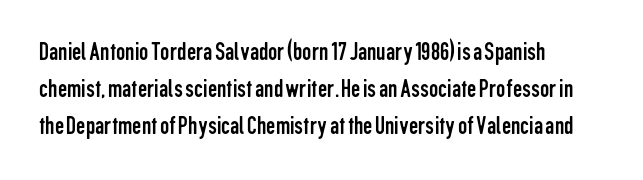
The image shows 26 px text type, upright; set left-aligned, normal line spacing (1.43x), normal letter spacing, not underlined.
